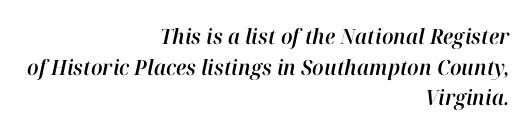
The image shows 21 px text type, italic (leaning right); set right-aligned, normal line spacing (1.46x), normal letter spacing, not underlined.
